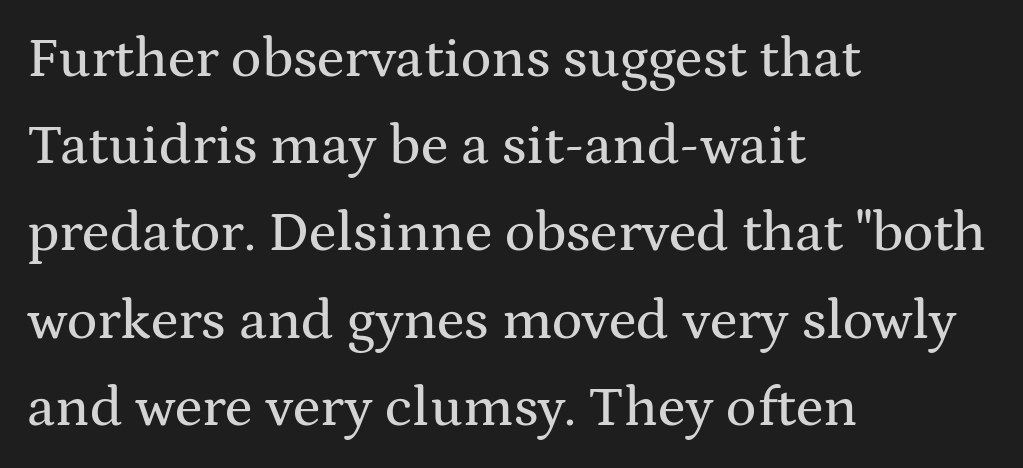
{"serif": "yes", "italic": "no", "width": "wide", "stroke_contrast": "medium", "x_height": "medium", "monospaced": "no", "underline": "no", "align": "left", "line_spacing": "normal", "line_spacing_ratio": 1.53, "letter_spacing": "normal", "letter_spacing_em": 0.0, "glyph_px": 57}
